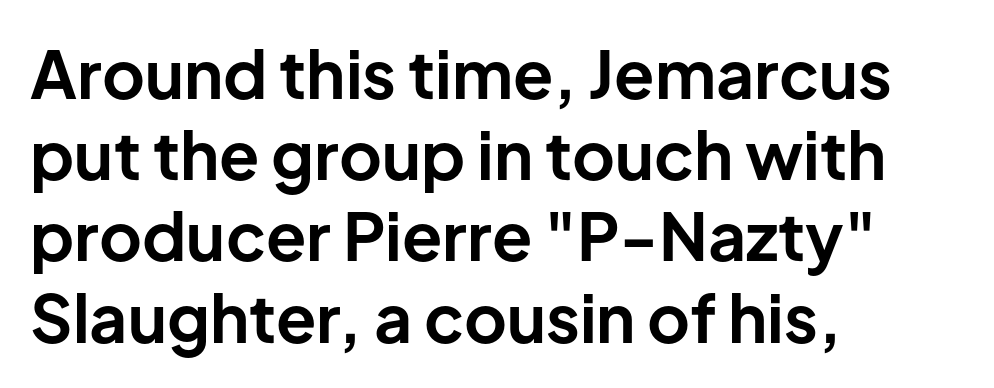
Q: Is the text bold? A: Yes.
Q: Is the text italic (slanted)? A: No, it is upright.
Q: Is the typeface a serif or a sans-serif typeface? A: Sans-serif.
Q: Is the text underlined? A: No.
Q: How is the paragraph aligned? A: Left-aligned.
Q: Is the spacing between letters normal or unusually wide? A: Normal.
Q: Width (condensed, normal, or wide)? A: Normal.
Q: Stroke contrast? A: Low.
Q: x-height? A: Medium.
Q: Monospaced? A: No.
